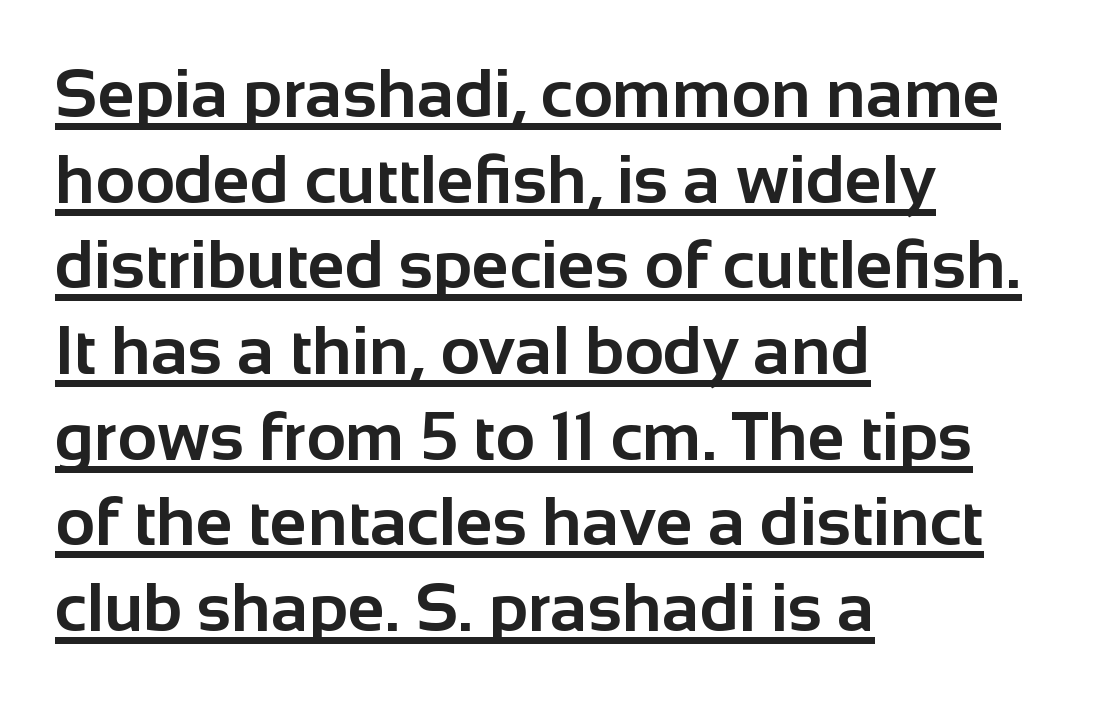
{"serif": "no", "italic": "no", "bold": "yes", "weight": "bold", "width": "normal", "stroke_contrast": "low", "x_height": "medium", "monospaced": "no", "underline": "yes", "align": "left", "line_spacing": "normal", "line_spacing_ratio": 1.26, "letter_spacing": "normal", "letter_spacing_em": 0.0, "glyph_px": 68}
